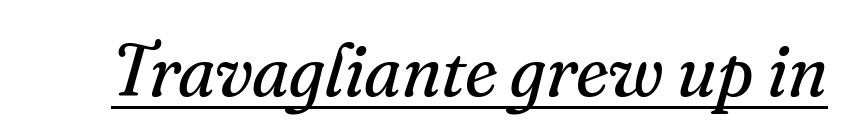
The passage shown is typed in a proportional face where columns would drift. The designer went with a serif here, giving each stem small feet. A typesetter would call this zero additional tracking. Think standard paragraph weight, or any step lighter than that. Emphasis-style slanted type is in use.
